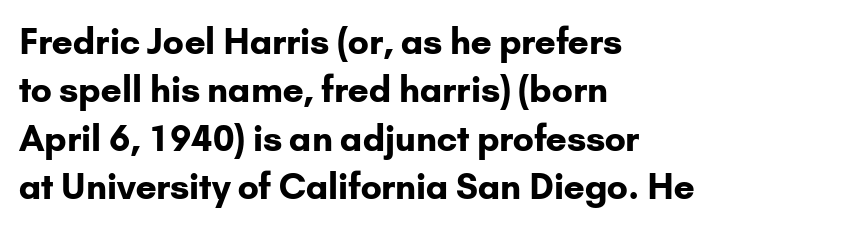
Notice how thick the strokes are: this is what a full bold looks like. The passage shown is typed in a proportional face where columns would drift. All the whitespace from short lines collects on the right. The axis of the letterforms is exactly vertical. Each new line begins a customary step beneath the previous one.
